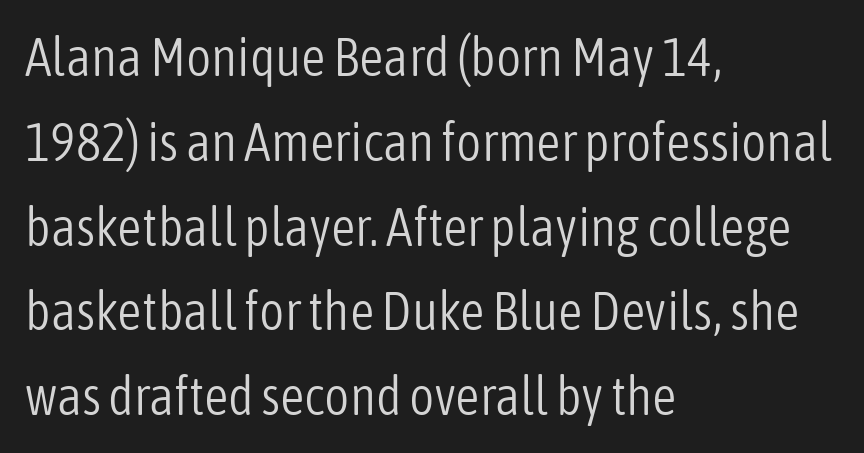
Posture: vertical. One glance says typical: line gaps are just what's usual. Line starts are locked; line ends wander. The passage shown is typeset with a sans-serif family. The face used here is proportionally spaced, like ordinary book or web type.
